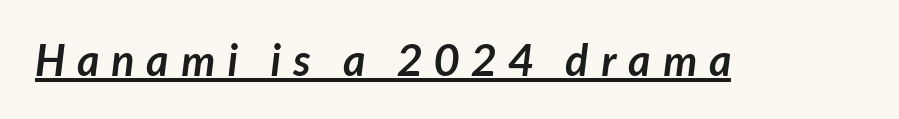
Q: Is the text bold? A: Yes.
Q: Is the typeface a serif or a sans-serif typeface? A: Sans-serif.
Q: Is the text underlined? A: Yes.
Q: Is the spacing between letters normal or unusually wide? A: Unusually wide.
Q: Width (condensed, normal, or wide)? A: Normal.
Q: Stroke contrast? A: Low.
Q: x-height? A: Medium.
Q: Monospaced? A: No.
